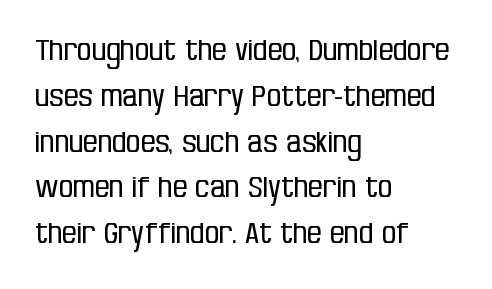
Q: Is the text bold? A: No.
Q: Is the text italic (slanted)? A: No, it is upright.
Q: Is the typeface a serif or a sans-serif typeface? A: Sans-serif.
Q: Is the text underlined? A: No.
Q: How is the paragraph aligned? A: Left-aligned.
Q: Is the spacing between letters normal or unusually wide? A: Normal.
Q: Is the spacing between lines tight, normal or loose? A: Normal.
Q: Width (condensed, normal, or wide)? A: Condensed.
Q: Stroke contrast? A: Low.
Q: x-height? A: Large.
Q: Monospaced? A: No.
